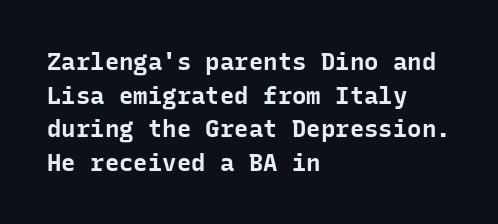
{"italic": "no", "bold": "yes", "underline": "no", "align": "left", "line_spacing": "normal", "line_spacing_ratio": 1.4, "letter_spacing": "normal", "letter_spacing_em": 0.0, "glyph_px": 24}
